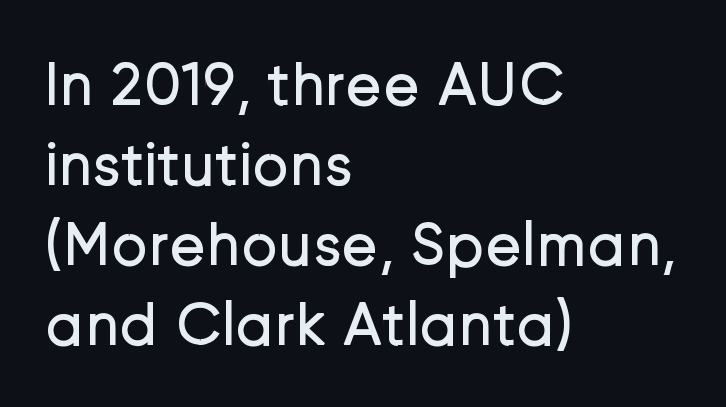
{"serif": "no", "italic": "no", "bold": "no", "weight": "regular", "width": "normal", "stroke_contrast": "low", "x_height": "medium", "monospaced": "no", "underline": "no", "align": "left", "line_spacing": "normal", "line_spacing_ratio": 1.29, "letter_spacing": "normal", "letter_spacing_em": 0.0, "glyph_px": 62}
